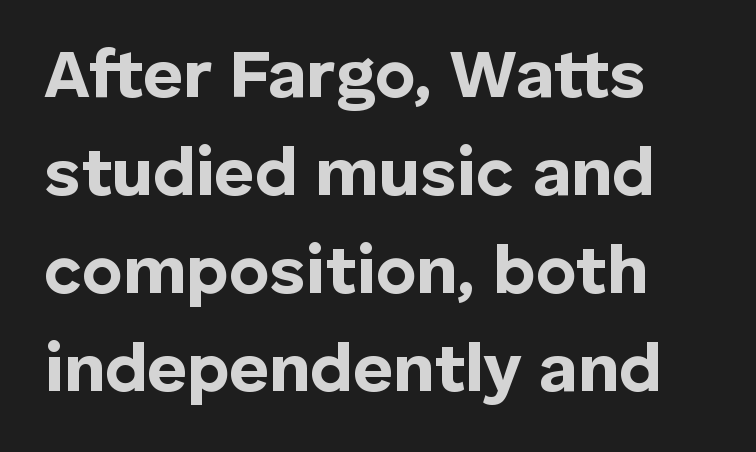
Q: Is the text bold? A: Yes.
Q: Is the text italic (slanted)? A: No, it is upright.
Q: Is the typeface a serif or a sans-serif typeface? A: Sans-serif.
Q: Is the text underlined? A: No.
Q: Is the spacing between letters normal or unusually wide? A: Normal.
Q: Is the spacing between lines tight, normal or loose? A: Normal.
Q: Width (condensed, normal, or wide)? A: Normal.
Q: Stroke contrast? A: Low.
Q: x-height? A: Medium.
Q: Monospaced? A: No.
